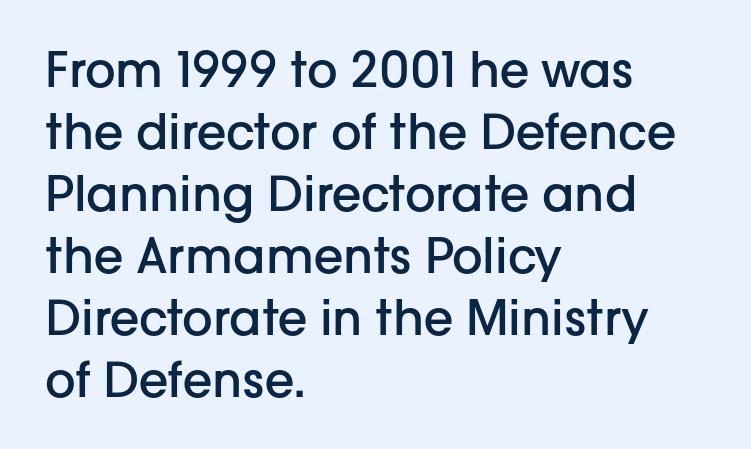
Are there feet on the stems? There aren't — it's a sans. Designer's note — italics off, roman on. Students, note that the glyphs here touch the page at normal intervals. You could not count columns in this text — the font is proportionally spaced. Line spacing here is normal.
